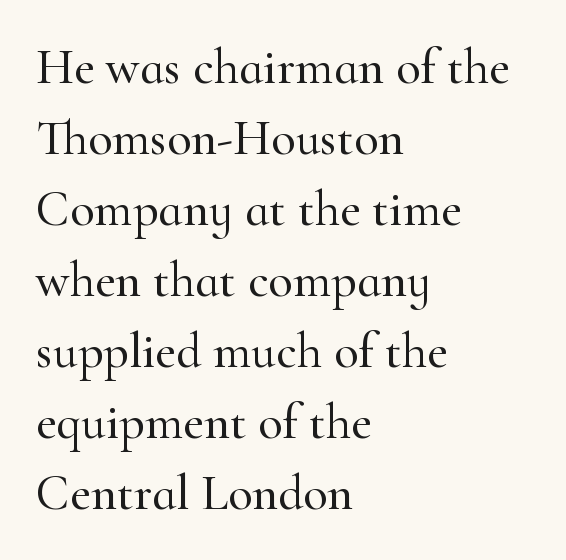
The space beneath each line is pristine and unruled. The letters carry serifs — small finishing strokes at the ends of their stems. This is the regular roman posture of the typeface. What's the leading like? Ordinary, nothing unusual. Where is the straight margin? On the left.
